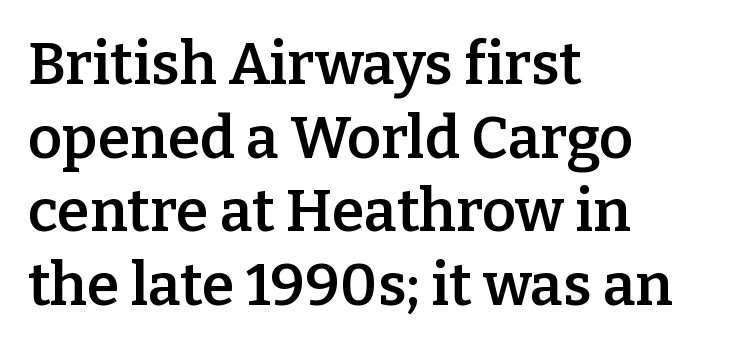
{"serif": "yes", "italic": "no", "bold": "semi", "weight": "semibold", "width": "normal", "stroke_contrast": "low", "x_height": "medium", "monospaced": "no", "underline": "no", "align": "left", "line_spacing": "normal", "line_spacing_ratio": 1.25, "letter_spacing": "normal", "letter_spacing_em": 0.0, "glyph_px": 59}
